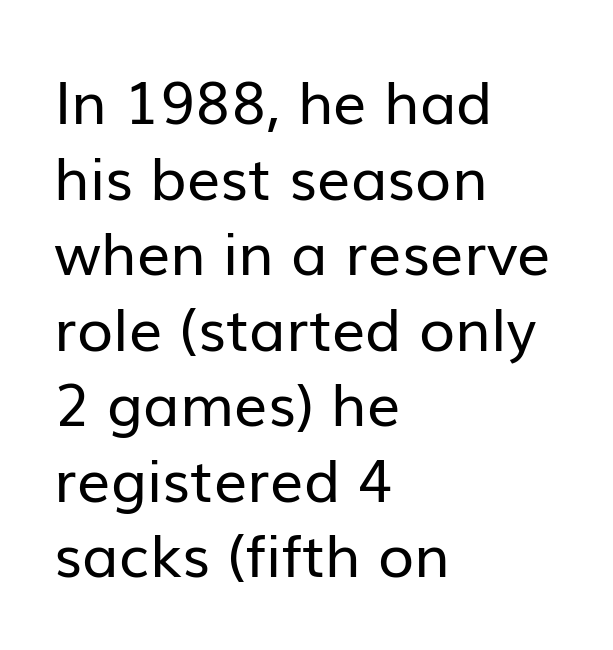
{"serif": "no", "italic": "no", "bold": "no", "weight": "regular", "width": "normal", "stroke_contrast": "low", "x_height": "medium", "monospaced": "no", "underline": "no", "align": "left", "line_spacing": "normal", "line_spacing_ratio": 1.28, "letter_spacing": "normal", "letter_spacing_em": 0.0, "glyph_px": 59}
